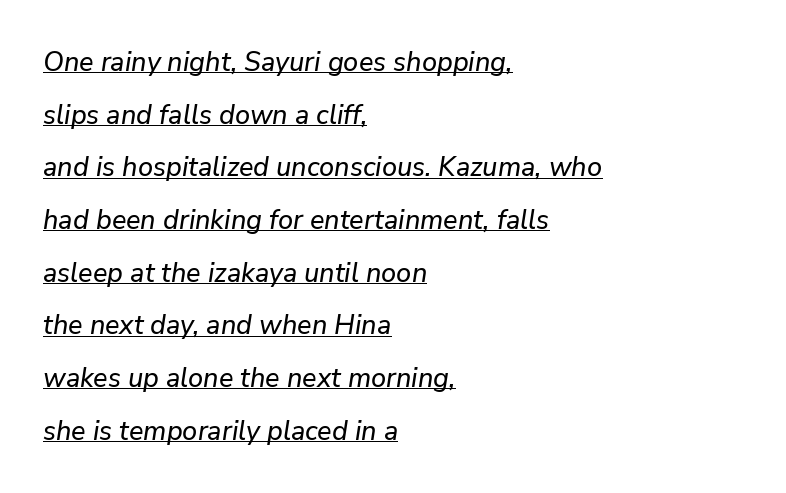
Q: Is the text italic (slanted)? A: Yes, it leans right by about 9 degrees.
Q: Is the text underlined? A: Yes.
Q: How is the paragraph aligned? A: Left-aligned.
Q: Is the spacing between letters normal or unusually wide? A: Normal.
Q: Is the spacing between lines tight, normal or loose? A: Loose.
